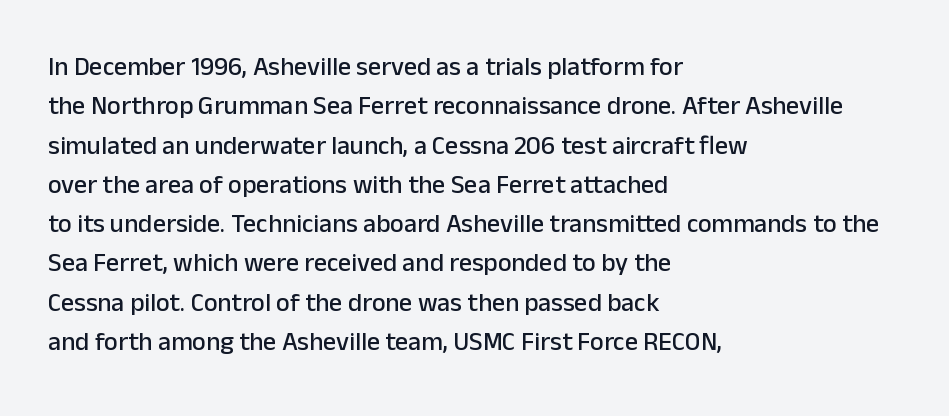
{"italic": "no", "underline": "no", "align": "left", "line_spacing": "normal", "line_spacing_ratio": 1.51, "letter_spacing": "normal", "letter_spacing_em": 0.0, "glyph_px": 26}
